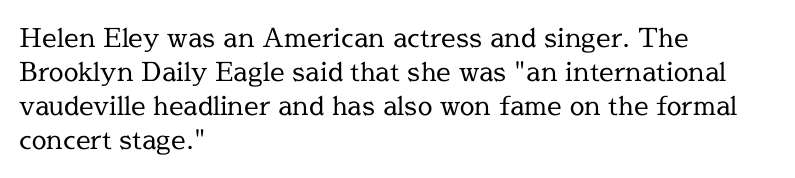
Descenders are the only things crossing below the line. All the whitespace from short lines collects on the right. Characters remain perfectly vertical along every line. The letters sit at their default tracking, neither squeezed nor spread.
